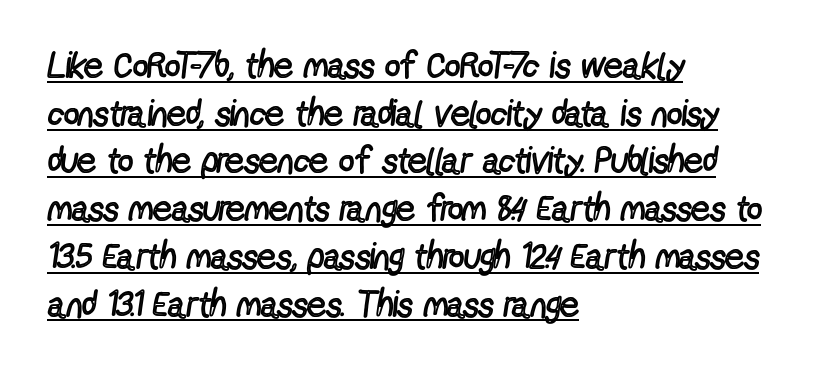
Q: Is the text bold? A: No.
Q: Is the typeface a serif or a sans-serif typeface? A: Sans-serif.
Q: Is the text underlined? A: Yes.
Q: How is the paragraph aligned? A: Left-aligned.
Q: Is the spacing between letters normal or unusually wide? A: Normal.
Q: Is the spacing between lines tight, normal or loose? A: Normal.
Q: Width (condensed, normal, or wide)? A: Condensed.
Q: x-height? A: Medium.
Q: Monospaced? A: No.
